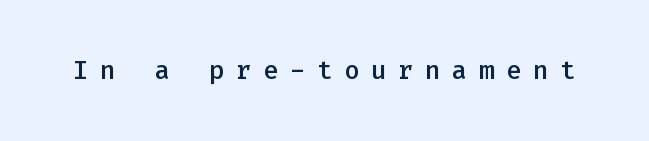
A typesetter would mark this as roman, not italic. The rendering uses a semibold face; strokes are thickened but not to full bold. This sample uses expanded letter spacing, leaving extra air between glyphs. The glyphs are unaccompanied by any horizontal stroke below them.
